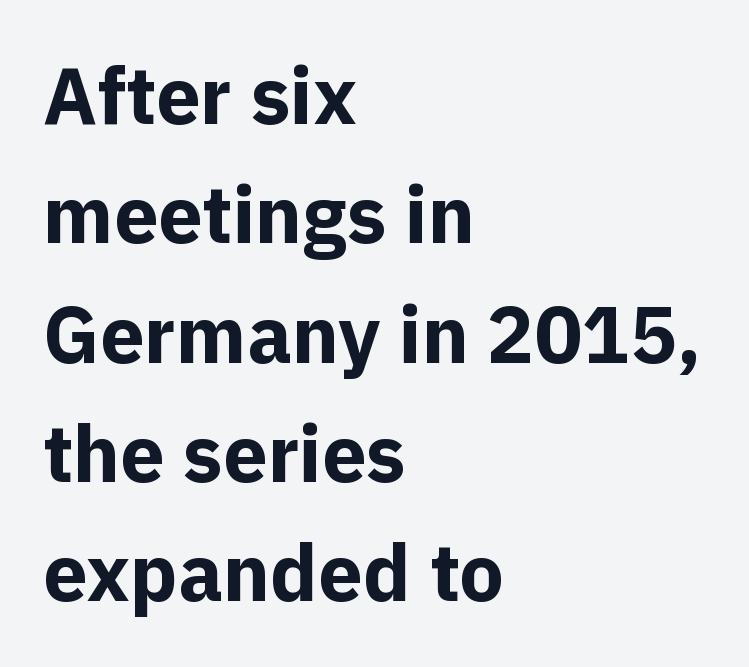
The image shows 79 px bold sans-serif type, upright; set left-aligned, normal line spacing (1.51x), normal letter spacing, not underlined; a medium x-height.
